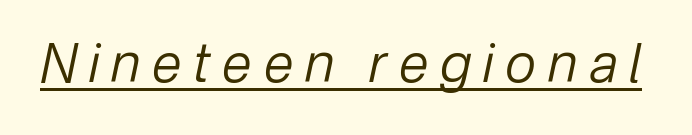
{"italic": "yes", "lean": "right", "slant_degrees": 12, "bold": "no", "weight": "regular", "width": "normal", "stroke_contrast": "low", "x_height": "medium", "monospaced": "no", "underline": "yes", "letter_spacing": "wide", "letter_spacing_em": 0.22, "glyph_px": 54}
